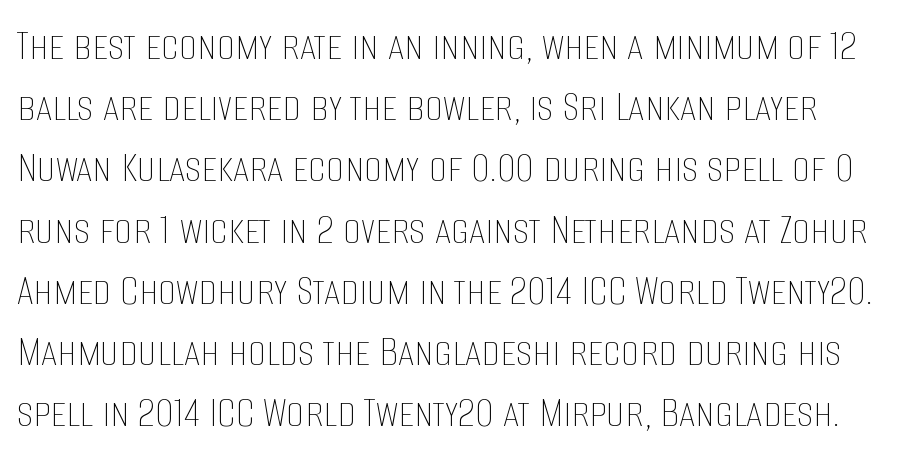
Nope, not italic — everything's standing straight. A typesetter would call this leading conventional body-copy spacing. Nothing heavy about these letters — not bold at all. This sample uses plain, unmodified letter spacing. Bare-footed words on every line. These lines are rendered in a variable-pitch font.
